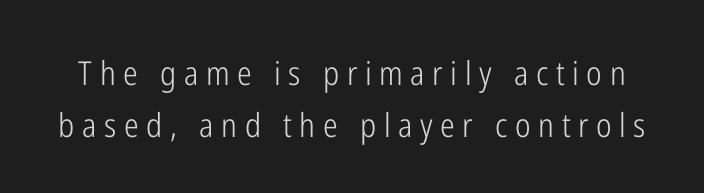
Q: Is the text bold? A: No.
Q: Is the text italic (slanted)? A: No, it is upright.
Q: Is the typeface a serif or a sans-serif typeface? A: Sans-serif.
Q: Is the text underlined? A: No.
Q: Is the spacing between letters normal or unusually wide? A: Unusually wide.
Q: Is the spacing between lines tight, normal or loose? A: Normal.
Q: Width (condensed, normal, or wide)? A: Condensed.
Q: Stroke contrast? A: Low.
Q: x-height? A: Medium.
Q: Monospaced? A: No.
